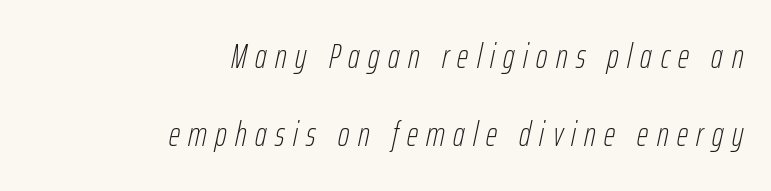
{"italic": "yes", "lean": "right", "slant_degrees": 12, "bold": "no", "weight": "thin", "width": "condensed", "stroke_contrast": "low", "x_height": "medium", "monospaced": "no", "underline": "no", "align": "right", "line_spacing": "loose", "line_spacing_ratio": 2.24, "letter_spacing": "wide", "letter_spacing_em": 0.24, "glyph_px": 35}
